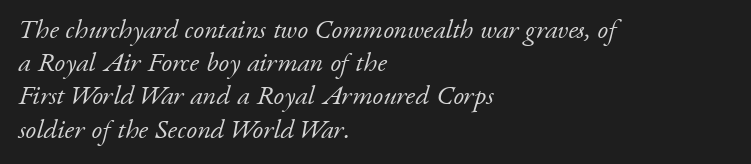
The image shows 27 px text type, italic (leaning right); set left-aligned, line spacing 1.23x, normal letter spacing, not underlined.
